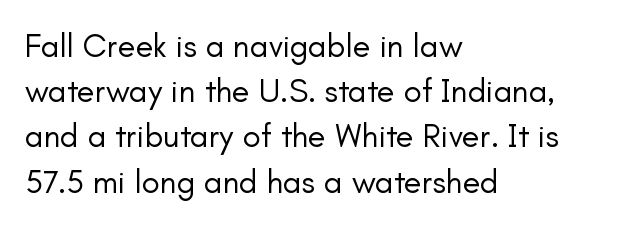
Q: Is the text bold? A: No.
Q: Is the text italic (slanted)? A: No, it is upright.
Q: Is the typeface a serif or a sans-serif typeface? A: Sans-serif.
Q: Is the text underlined? A: No.
Q: How is the paragraph aligned? A: Left-aligned.
Q: Is the spacing between letters normal or unusually wide? A: Normal.
Q: Is the spacing between lines tight, normal or loose? A: Normal.
Q: Width (condensed, normal, or wide)? A: Normal.
Q: Stroke contrast? A: Low.
Q: x-height? A: Small.
Q: Monospaced? A: No.
